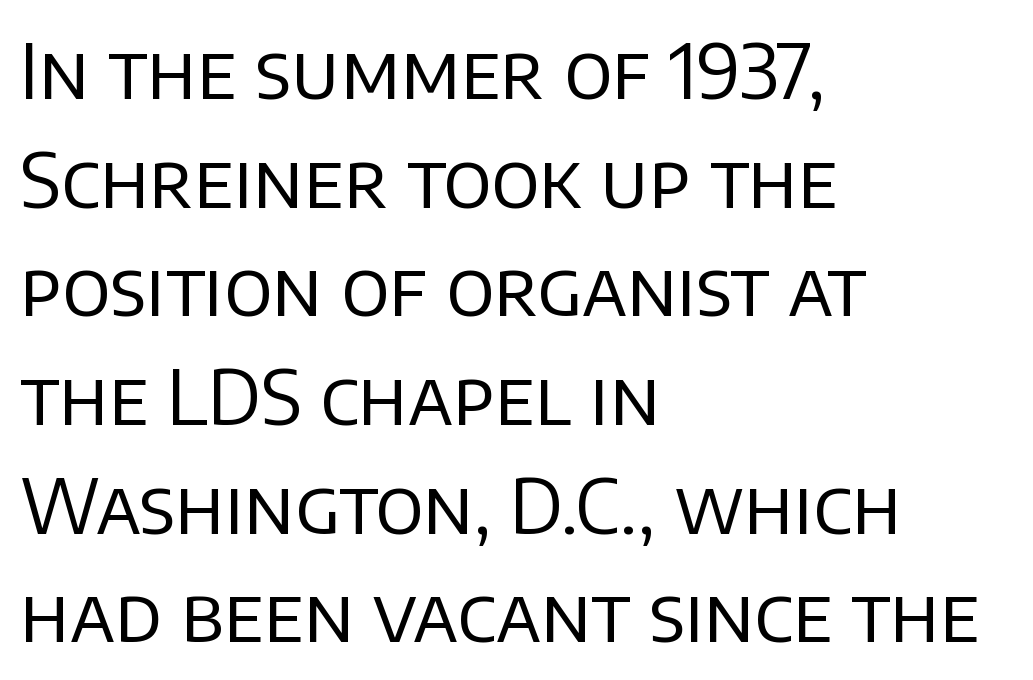
Q: Is the text bold? A: No.
Q: Is the text italic (slanted)? A: No, it is upright.
Q: Is the typeface a serif or a sans-serif typeface? A: Sans-serif.
Q: Is the text underlined? A: No.
Q: How is the paragraph aligned? A: Left-aligned.
Q: Is the spacing between letters normal or unusually wide? A: Normal.
Q: Is the spacing between lines tight, normal or loose? A: Normal.
Q: Width (condensed, normal, or wide)? A: Normal.
Q: Stroke contrast? A: Low.
Q: x-height? A: Large.
Q: Monospaced? A: No.
